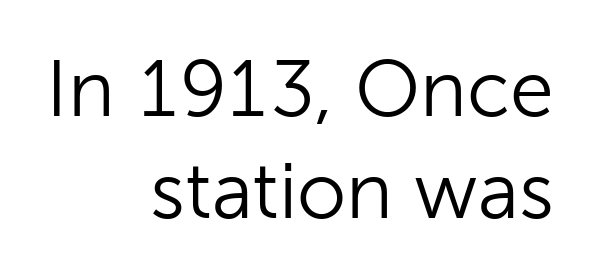
The image shows 79 px light sans-serif type, upright; set right-aligned, normal line spacing (1.29x), normal letter spacing, not underlined; low stroke contrast and a medium x-height.
